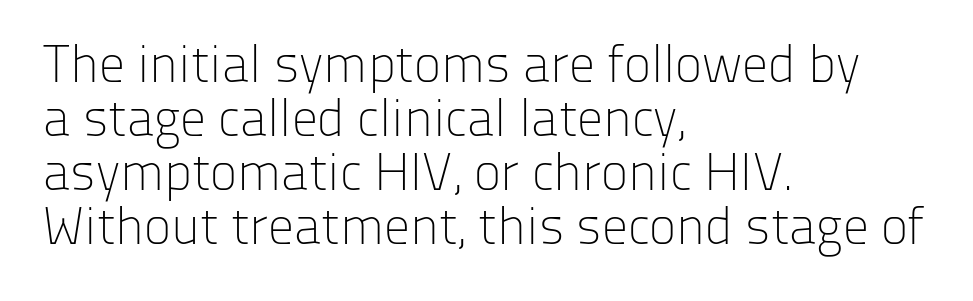
{"serif": "no", "italic": "no", "bold": "no", "weight": "light", "width": "normal", "stroke_contrast": "low", "x_height": "medium", "monospaced": "no", "underline": "no", "align": "left", "line_spacing": "tight", "line_spacing_ratio": 1.04, "letter_spacing": "normal", "letter_spacing_em": 0.0, "glyph_px": 52}
